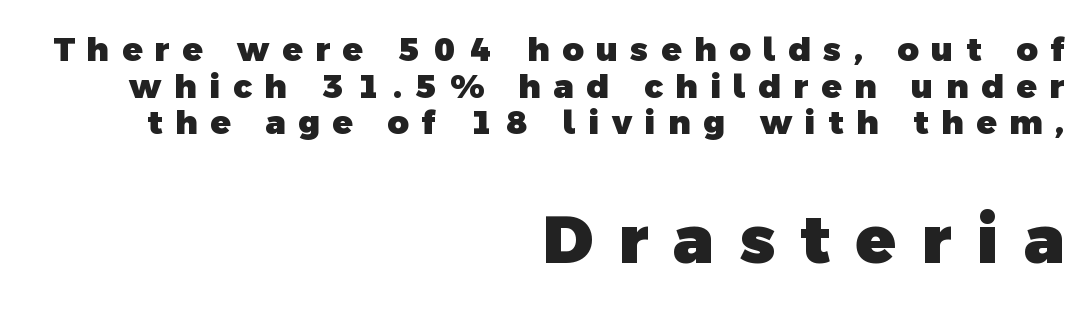
The image shows 66 px heavy sans-serif type; set right-aligned, tight line spacing (1.11x), unusually wide letter spacing (+0.38 em), not underlined; the second (bottom) block is 2.0x larger; a medium x-height.
